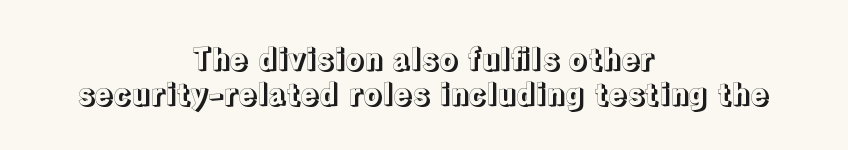
The image shows 30 px text type, upright; set centered, line spacing 1.18x, normal letter spacing, not underlined; a medium x-height.
